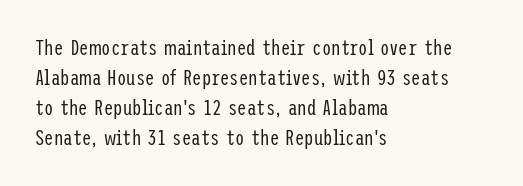
Compared with typical body copy, the letter spacing here is the same. The text block is weighted toward the left margin, trailing off unevenly rightward. The foot of each line stays bare and open. Evenly set lines give the paragraph a standard silhouette. Stroke thickness stays within the range of a standard reading face or lighter.
